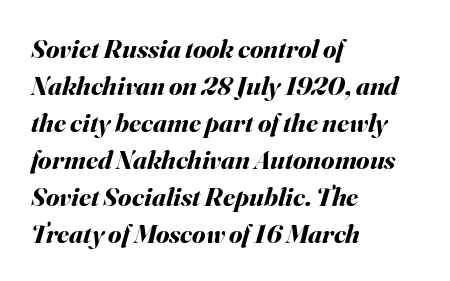
{"italic": "yes", "lean": "right", "slant_degrees": 16, "bold": "yes", "underline": "no", "align": "left", "line_spacing": "normal", "line_spacing_ratio": 1.37, "letter_spacing": "normal", "letter_spacing_em": 0.0, "glyph_px": 27}
